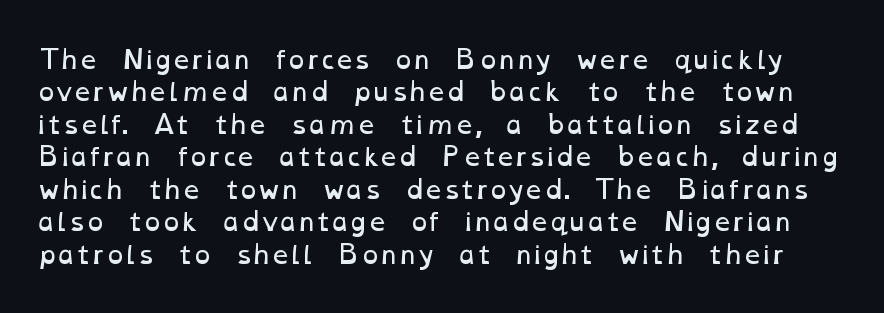
This rendering features lettering with no underline. Line spacing here is normal. Vertical stems look standard width or narrower in stroke. Characters follow at the spacing the type designer built in.
